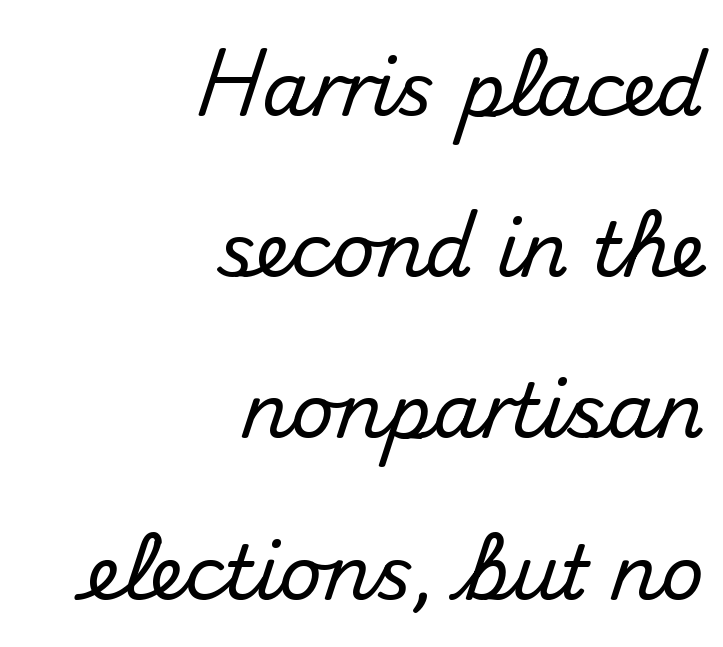
Q: Is the text italic (slanted)? A: Yes.
Q: Is the typeface a serif or a sans-serif typeface? A: Sans-serif.
Q: Is the text underlined? A: No.
Q: How is the paragraph aligned? A: Right-aligned.
Q: Is the spacing between letters normal or unusually wide? A: Normal.
Q: Is the spacing between lines tight, normal or loose? A: Loose.
Q: Width (condensed, normal, or wide)? A: Normal.
Q: Stroke contrast? A: Medium.
Q: x-height? A: Small.
Q: Monospaced? A: No.
